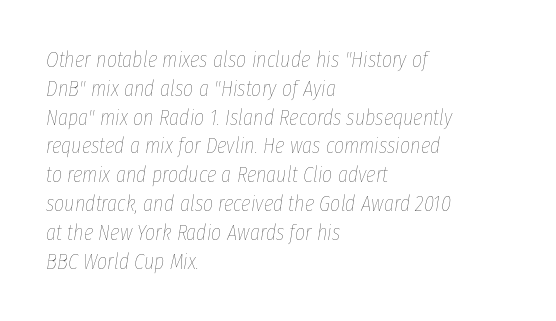
The image shows 22 px text type, italic (leaning right); set left-aligned, normal line spacing (1.31x), normal letter spacing, not underlined.
